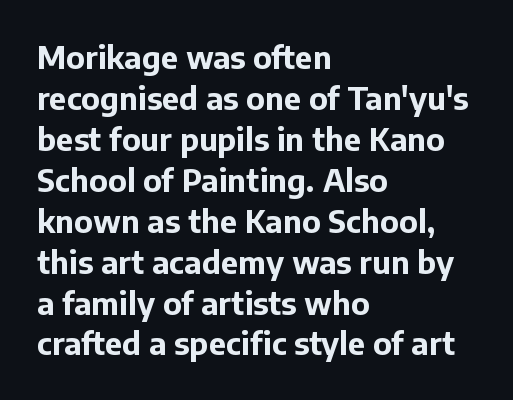
The image shows 31 px bold sans-serif type, upright; set left-aligned, normal line spacing (1.32x), normal letter spacing, not underlined; low stroke contrast and a medium x-height.
